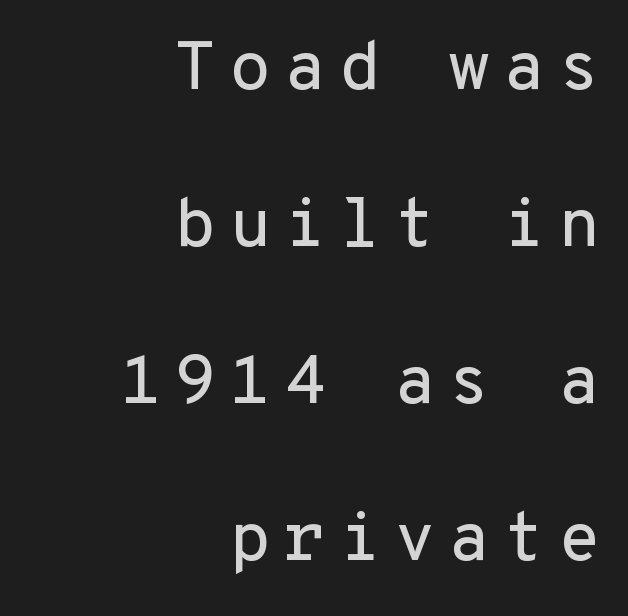
Q: Is the text italic (slanted)? A: No, it is upright.
Q: Is the typeface a serif or a sans-serif typeface? A: Sans-serif.
Q: Is the text underlined? A: No.
Q: How is the paragraph aligned? A: Right-aligned.
Q: Is the spacing between lines tight, normal or loose? A: Loose.
Q: Width (condensed, normal, or wide)? A: Normal.
Q: Stroke contrast? A: Low.
Q: x-height? A: Medium.
Q: Monospaced? A: Yes.
